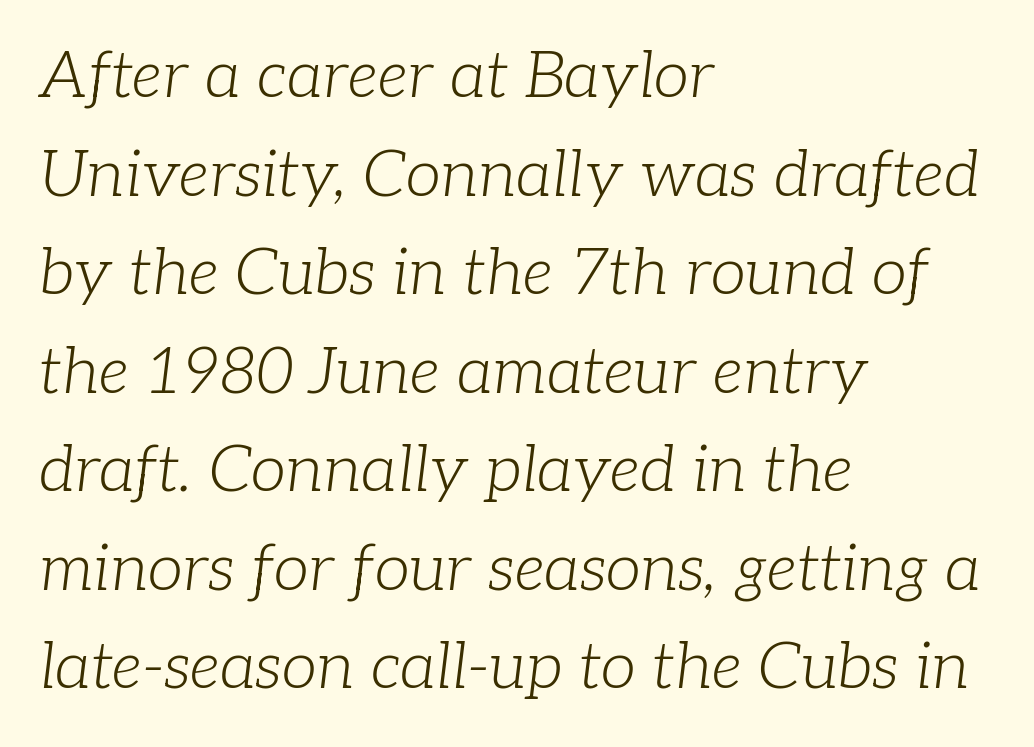
Yep, that's italic — everything's leaning. The zone under the glyphs is completely vacant. The designer went with a serif here, giving each stem small feet. The designer left line spacing at the default. The gaps between neighbouring characters are ordinary and unremarkable.
